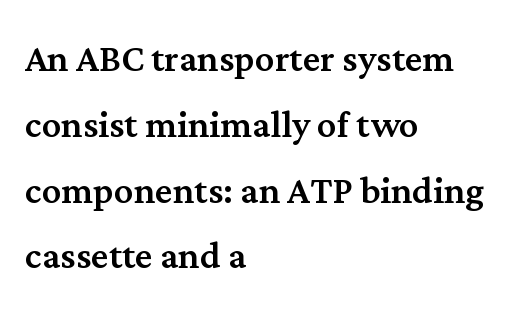
Q: Is the text italic (slanted)? A: No, it is upright.
Q: Is the typeface a serif or a sans-serif typeface? A: Serif.
Q: Is the text underlined? A: No.
Q: How is the paragraph aligned? A: Left-aligned.
Q: Is the spacing between letters normal or unusually wide? A: Normal.
Q: Is the spacing between lines tight, normal or loose? A: Normal.
Q: Width (condensed, normal, or wide)? A: Normal.
Q: Stroke contrast? A: Medium.
Q: x-height? A: Medium.
Q: Monospaced? A: No.
